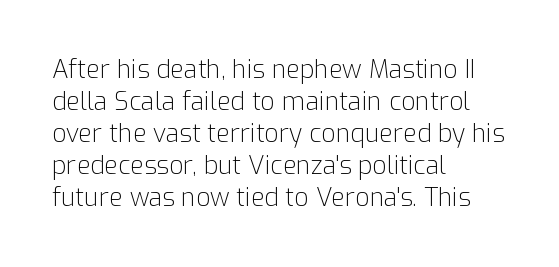
{"italic": "no", "bold": "no", "underline": "no", "align": "left", "line_spacing": "normal", "line_spacing_ratio": 1.28, "letter_spacing": "normal", "letter_spacing_em": 0.0, "glyph_px": 25}
